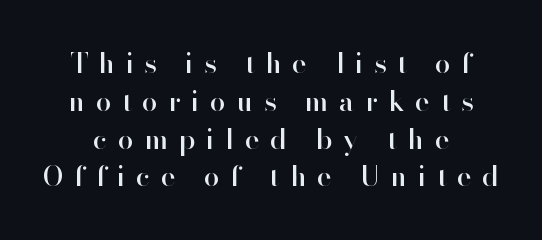
The image shows 28 px sans-serif type, upright; set normal line spacing (1.35x), unusually wide letter spacing (+0.38 em), not underlined; high stroke contrast and a small x-height.
